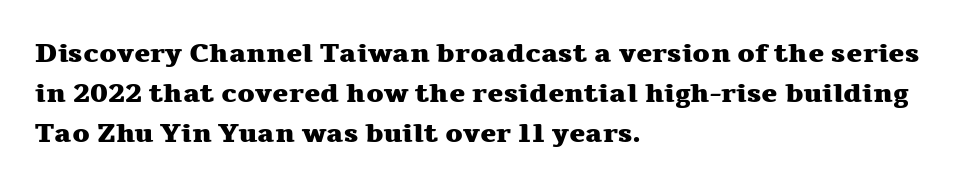
{"italic": "no", "bold": "yes", "underline": "no", "align": "left", "line_spacing": "normal", "line_spacing_ratio": 1.48, "letter_spacing": "normal", "letter_spacing_em": 0.0, "glyph_px": 27}
